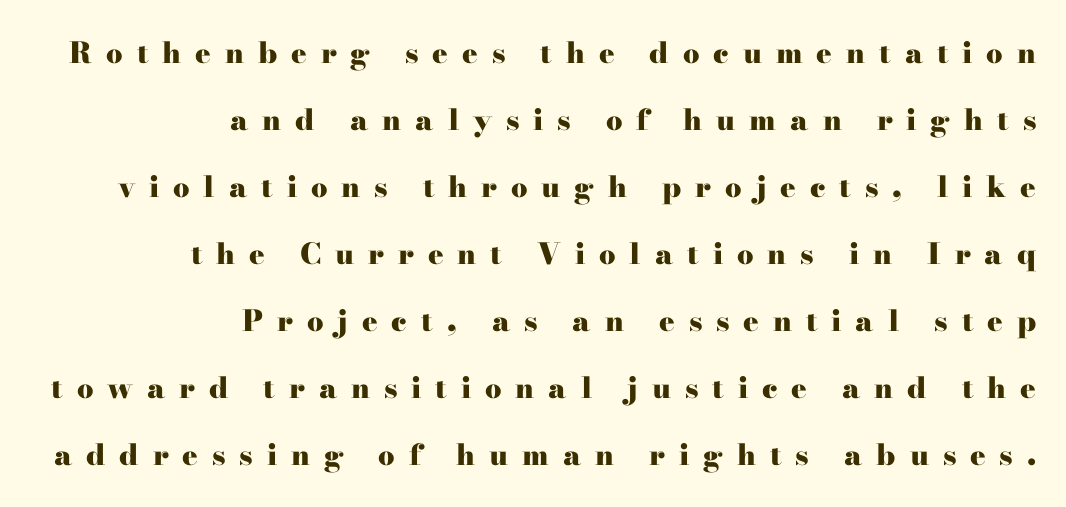
The image shows 29 px heavy, wide serif type, upright; set right-aligned, loose line spacing (2.31x), unusually wide letter spacing (+0.48 em), not underlined; high stroke contrast and a small x-height.
